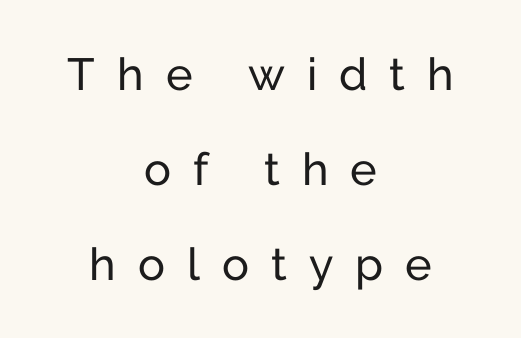
{"serif": "no", "italic": "no", "bold": "no", "weight": "regular", "width": "normal", "stroke_contrast": "low", "x_height": "medium", "monospaced": "no", "underline": "no", "align": "center", "line_spacing": "loose", "line_spacing_ratio": 2.11, "letter_spacing": "wide", "letter_spacing_em": 0.49, "glyph_px": 45}
